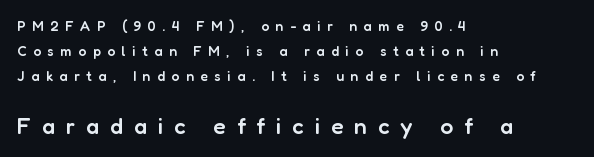
{"italic": "no", "bold": "semi", "underline": "no", "align": "left", "line_spacing_ratio": 1.8, "letter_spacing": "wide", "letter_spacing_em": 0.47, "larger_block": "second", "size_ratio": 1.64, "glyph_px": 23}
